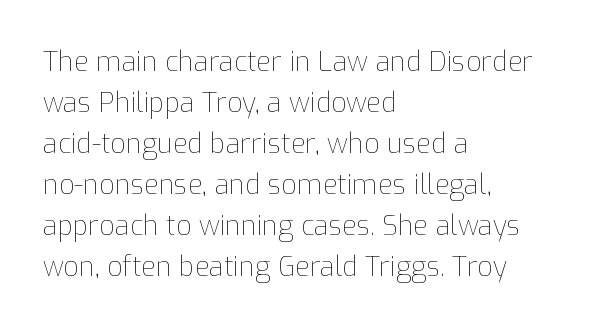
{"italic": "no", "bold": "no", "underline": "no", "align": "left", "line_spacing": "normal", "line_spacing_ratio": 1.52, "letter_spacing": "normal", "letter_spacing_em": 0.0, "glyph_px": 27}
